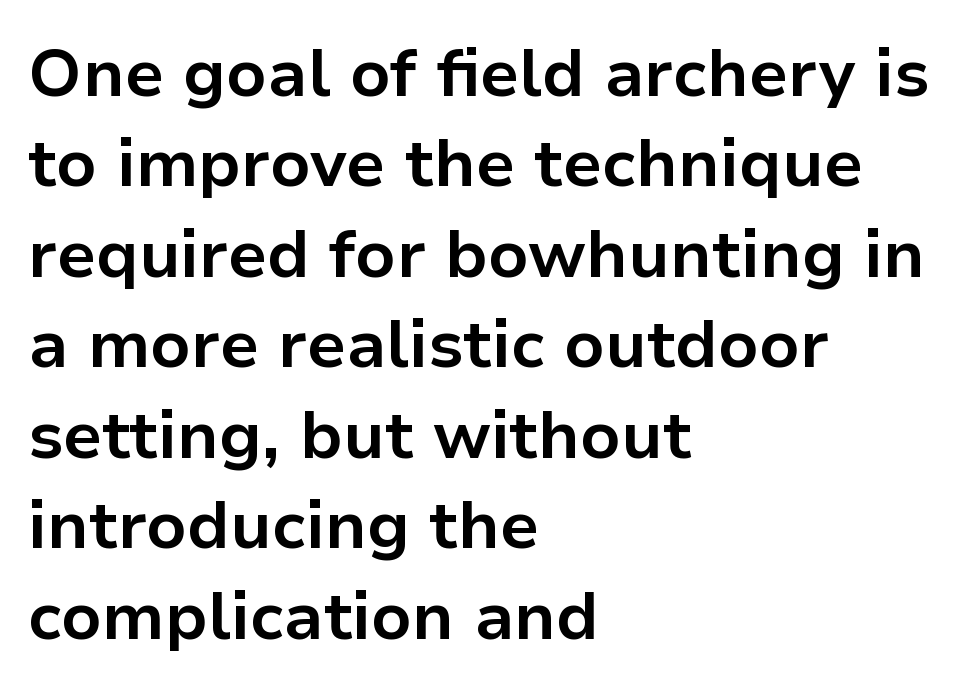
The image shows 67 px bold sans-serif type, upright; set left-aligned, normal line spacing (1.35x), normal letter spacing, not underlined; low stroke contrast and a medium x-height.
